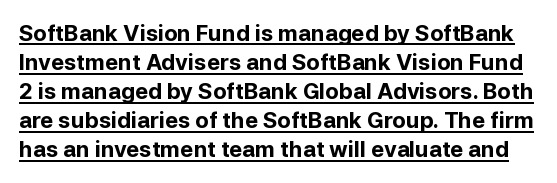
The image shows 22 px bold type, upright; set normal line spacing (1.32x), normal letter spacing, underlined.
